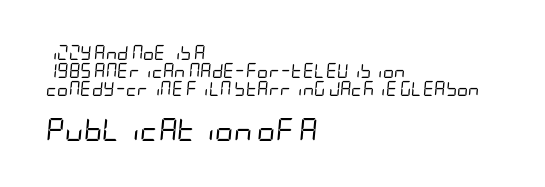
The image shows 23 px text type, italic (leaning right); set left-aligned, normal line spacing (1.27x), normal letter spacing, not underlined; the second (bottom) block is 1.64x larger.
